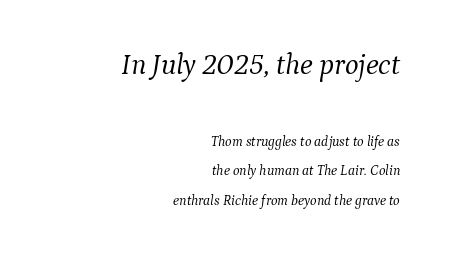
{"serif": "yes", "italic": "yes", "lean": "right", "slant_degrees": 9, "bold": "no", "weight": "light", "width": "normal", "stroke_contrast": "medium", "x_height": "medium", "monospaced": "no", "underline": "no", "align": "right", "line_spacing": "loose", "line_spacing_ratio": 2.1, "letter_spacing": "normal", "letter_spacing_em": 0.0, "larger_block": "first", "size_ratio": 2.07, "glyph_px": 29}
